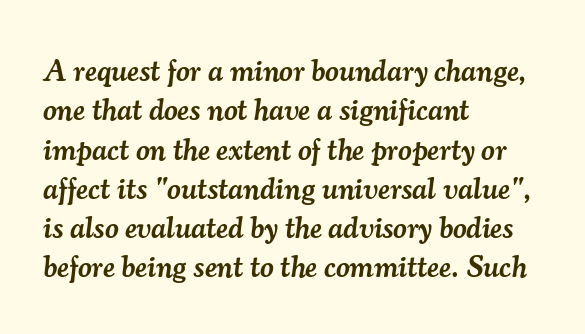
Q: Is the text bold? A: Semi-bold.
Q: Is the text italic (slanted)? A: Yes, it leans right by about 7 degrees.
Q: Is the typeface a serif or a sans-serif typeface? A: Serif.
Q: Is the text underlined? A: No.
Q: How is the paragraph aligned? A: Left-aligned.
Q: Is the spacing between letters normal or unusually wide? A: Normal.
Q: Is the spacing between lines tight, normal or loose? A: Normal.
Q: Width (condensed, normal, or wide)? A: Normal.
Q: Stroke contrast? A: Medium.
Q: x-height? A: Small.
Q: Monospaced? A: No.
